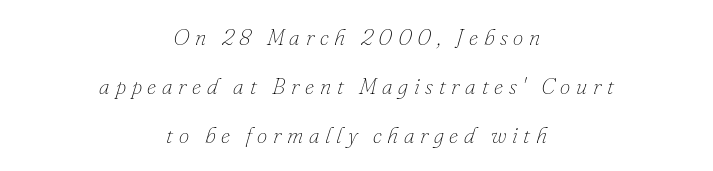
The image shows 23 px text type, italic (leaning right); set centered, loose line spacing (2.12x), unusually wide letter spacing (+0.25 em), not underlined.
